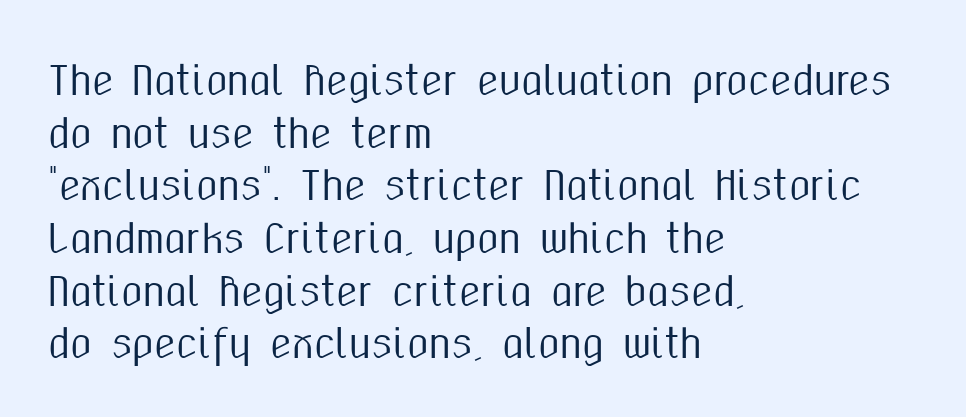
The image shows 39 px condensed sans-serif type, upright; set left-aligned, normal line spacing (1.35x), normal letter spacing, not underlined; medium stroke contrast and a medium x-height.
